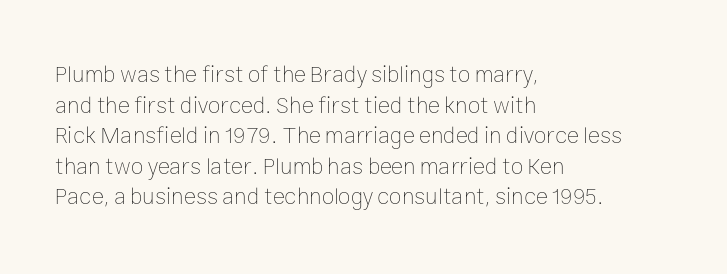
Q: Is the text bold? A: No.
Q: Is the text italic (slanted)? A: No, it is upright.
Q: Is the text underlined? A: No.
Q: How is the paragraph aligned? A: Left-aligned.
Q: Is the spacing between letters normal or unusually wide? A: Normal.
Q: Is the spacing between lines tight, normal or loose? A: Normal.
